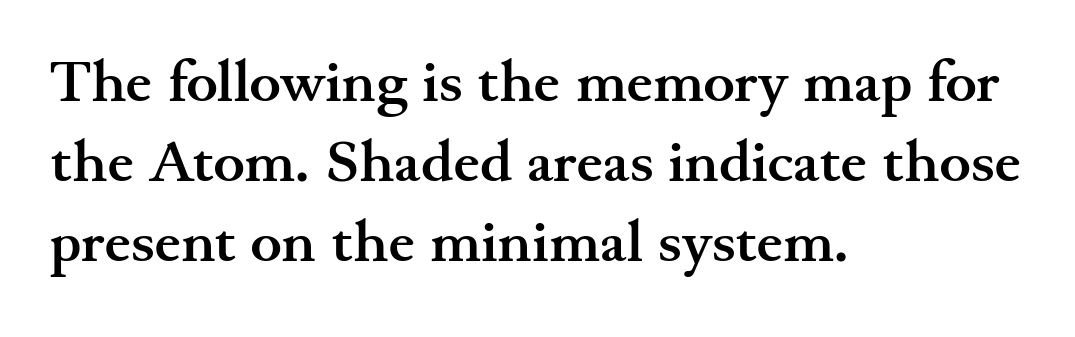
{"serif": "yes", "italic": "no", "bold": "yes", "weight": "semibold", "width": "wide", "stroke_contrast": "medium", "x_height": "small", "monospaced": "no", "underline": "no", "align": "left", "line_spacing": "normal", "line_spacing_ratio": 1.36, "letter_spacing": "normal", "letter_spacing_em": 0.0, "glyph_px": 59}
